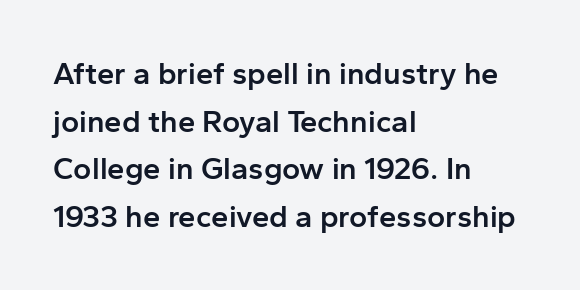
The image shows 31 px semibold sans-serif type, upright; set left-aligned, normal line spacing (1.54x), normal letter spacing, not underlined; low stroke contrast and a medium x-height.
